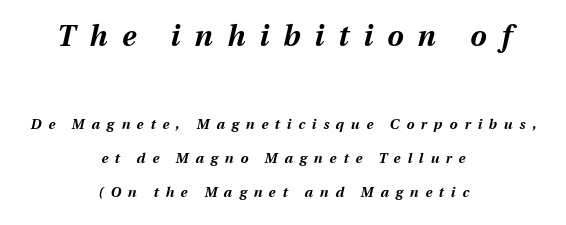
{"italic": "yes", "lean": "right", "slant_degrees": 13, "bold": "yes", "weight": "bold", "width": "normal", "stroke_contrast": "medium", "x_height": "medium", "monospaced": "no", "underline": "no", "align": "center", "line_spacing": "loose", "line_spacing_ratio": 2.43, "letter_spacing": "wide", "letter_spacing_em": 0.49, "larger_block": "first", "size_ratio": 2.07, "glyph_px": 29}
